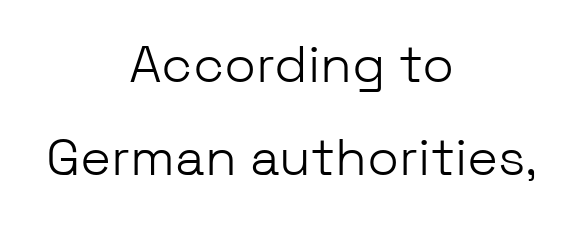
{"serif": "no", "italic": "no", "bold": "no", "weight": "light", "width": "normal", "stroke_contrast": "low", "x_height": "medium", "monospaced": "no", "underline": "no", "align": "center", "line_spacing_ratio": 1.79, "letter_spacing": "normal", "letter_spacing_em": 0.0, "glyph_px": 52}
